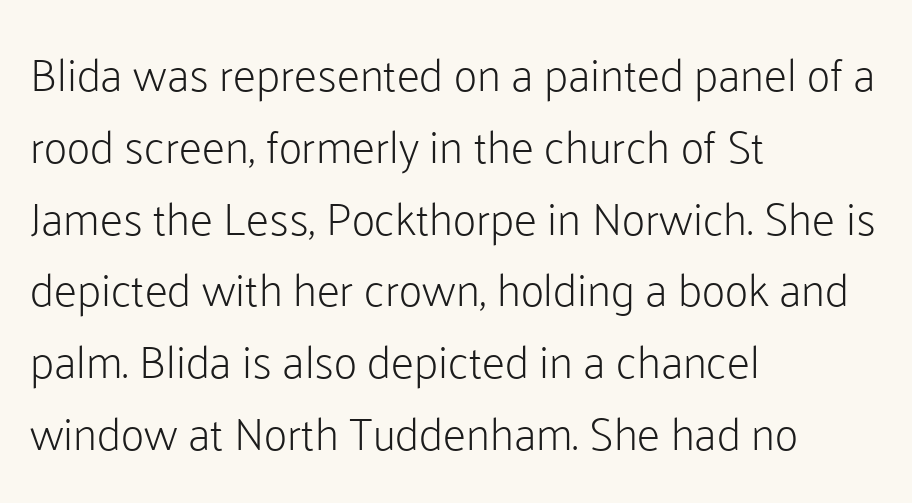
The image shows 46 px light sans-serif type, upright; set left-aligned, normal line spacing (1.56x), normal letter spacing, not underlined; low stroke contrast and a medium x-height.
